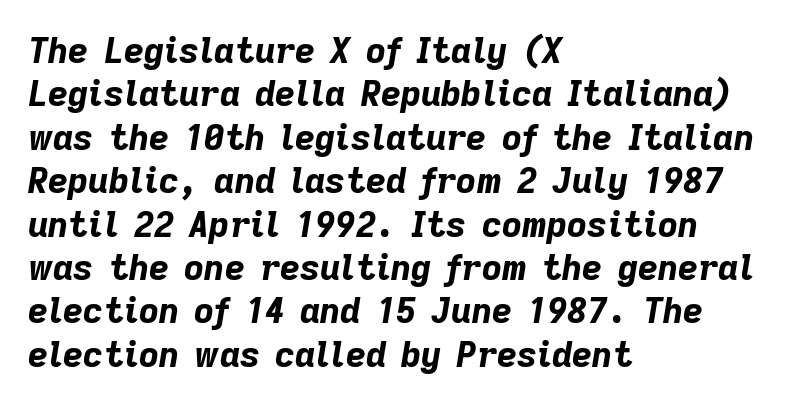
Q: Is the text bold? A: Yes.
Q: Is the text italic (slanted)? A: Yes, it leans right by about 9 degrees.
Q: Is the text underlined? A: No.
Q: How is the paragraph aligned? A: Left-aligned.
Q: Is the spacing between letters normal or unusually wide? A: Normal.
Q: Width (condensed, normal, or wide)? A: Normal.
Q: Stroke contrast? A: Low.
Q: x-height? A: Medium.
Q: Monospaced? A: No.
